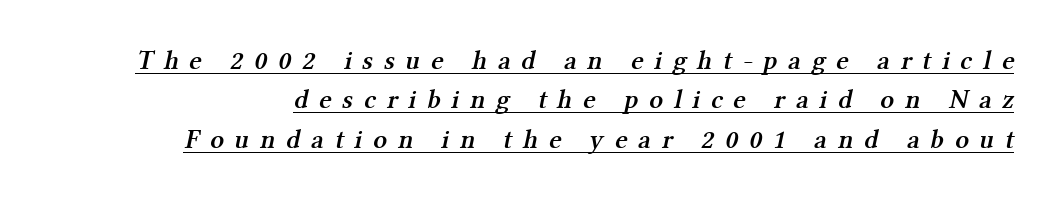
Q: Is the text bold? A: Semi-bold.
Q: Is the text underlined? A: Yes.
Q: Is the spacing between letters normal or unusually wide? A: Unusually wide.
Q: Is the spacing between lines tight, normal or loose? A: Normal.
